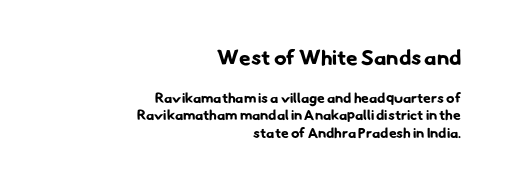
The image shows 21 px bold type; set right-aligned, line spacing 1.24x, normal letter spacing, not underlined; the first (top) block is 1.5x larger.
